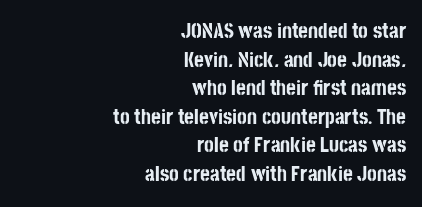
The image shows 21 px bold type, upright; set right-aligned, normal line spacing (1.36x), normal letter spacing, not underlined.
